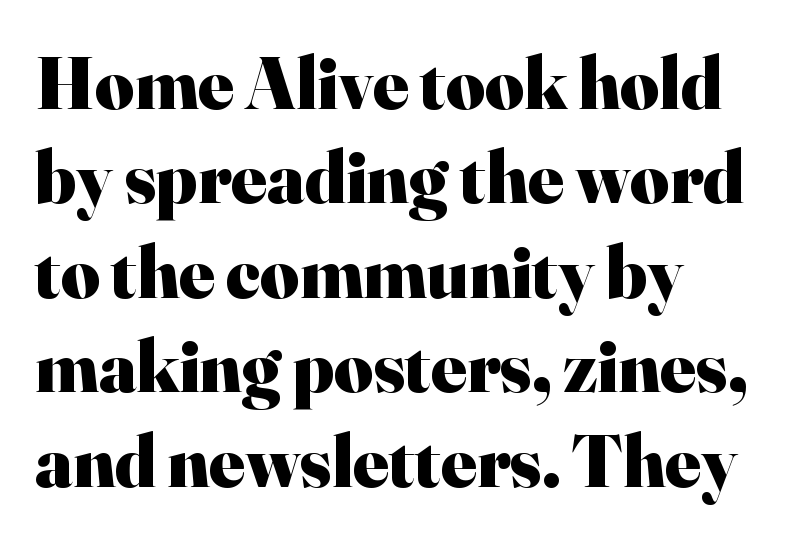
Q: Is the text bold? A: Yes.
Q: Is the text italic (slanted)? A: No, it is upright.
Q: Is the typeface a serif or a sans-serif typeface? A: Serif.
Q: Is the text underlined? A: No.
Q: Is the spacing between letters normal or unusually wide? A: Normal.
Q: Is the spacing between lines tight, normal or loose? A: Normal.
Q: Width (condensed, normal, or wide)? A: Normal.
Q: Stroke contrast? A: High.
Q: x-height? A: Small.
Q: Monospaced? A: No.
